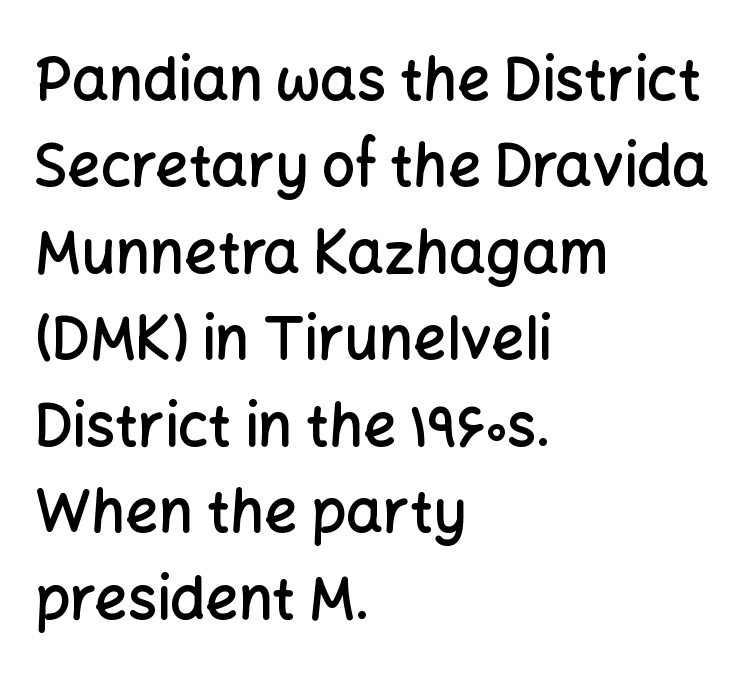
Q: Is the text bold? A: Semi-bold.
Q: Is the text italic (slanted)? A: No, it is upright.
Q: Is the typeface a serif or a sans-serif typeface? A: Sans-serif.
Q: Is the text underlined? A: No.
Q: How is the paragraph aligned? A: Left-aligned.
Q: Is the spacing between letters normal or unusually wide? A: Normal.
Q: Is the spacing between lines tight, normal or loose? A: Normal.
Q: Width (condensed, normal, or wide)? A: Normal.
Q: Stroke contrast? A: Low.
Q: x-height? A: Medium.
Q: Monospaced? A: No.
